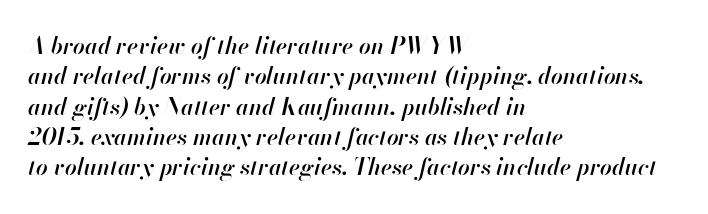
How are the letters spaced? Ordinarily, with no added tracking. As a designer I'd log this as weight 600, semibold. This sample keeps an unexceptional amount of space between lines. Horizontal alignment here is leftward, the default for most running prose. It's the slanting kind of type.
